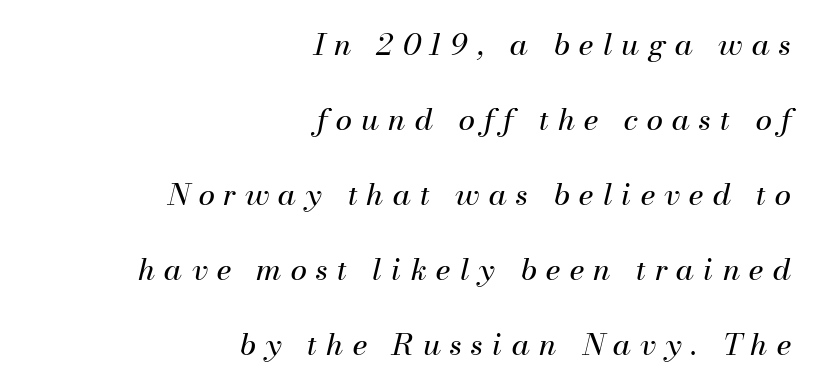
Q: Is the text bold? A: No.
Q: Is the text italic (slanted)? A: Yes, it leans right by about 13 degrees.
Q: Is the text underlined? A: No.
Q: How is the paragraph aligned? A: Right-aligned.
Q: Is the spacing between letters normal or unusually wide? A: Unusually wide.
Q: Is the spacing between lines tight, normal or loose? A: Loose.
Q: Width (condensed, normal, or wide)? A: Normal.
Q: Stroke contrast? A: Medium.
Q: x-height? A: Small.
Q: Monospaced? A: No.
